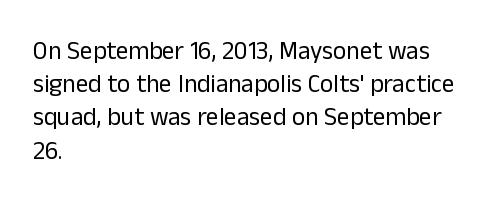
{"italic": "no", "bold": "no", "underline": "no", "align": "left", "line_spacing": "normal", "line_spacing_ratio": 1.33, "letter_spacing": "normal", "letter_spacing_em": 0.0, "glyph_px": 25}
